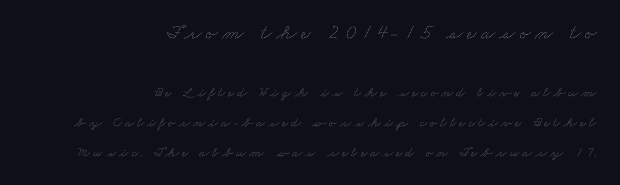
Q: Is the text bold? A: No.
Q: Is the text underlined? A: No.
Q: How is the paragraph aligned? A: Right-aligned.
Q: Is the spacing between letters normal or unusually wide? A: Unusually wide.
Q: Is the spacing between lines tight, normal or loose? A: Loose.
Q: Which block of text is set in a larger size, the first (top) or the second (bottom)? A: The first (top) one.
